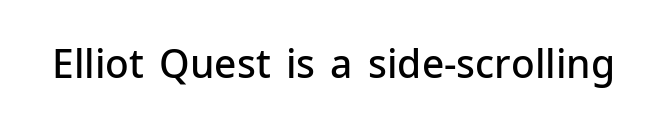
{"serif": "no", "italic": "no", "bold": "semi", "weight": "semibold", "width": "normal", "stroke_contrast": "low", "x_height": "medium", "monospaced": "no", "underline": "no", "letter_spacing": "normal", "letter_spacing_em": 0.0, "glyph_px": 39}
